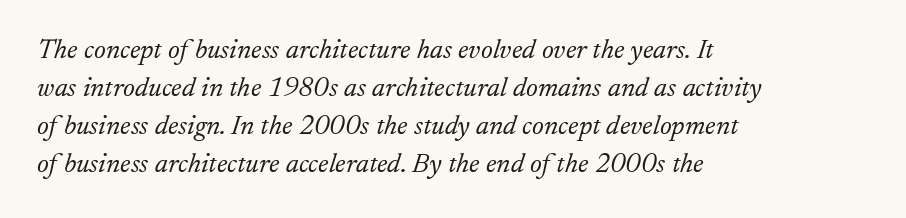
Is this a heavy cut? Hardly; it is regular or lighter. No word sits above an underline. The axis of the letterforms is tilted away from vertical. Is this a fixed-width face? No — the glyphs have proportional, varying widths. Classification — serif.
